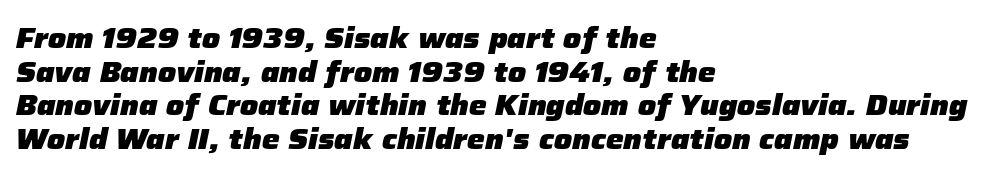
{"italic": "yes", "lean": "right", "slant_degrees": 12, "bold": "yes", "weight": "heavy", "width": "normal", "stroke_contrast": "low", "x_height": "medium", "monospaced": "no", "underline": "no", "align": "left", "line_spacing_ratio": 1.2, "letter_spacing": "normal", "letter_spacing_em": 0.0, "glyph_px": 28}
